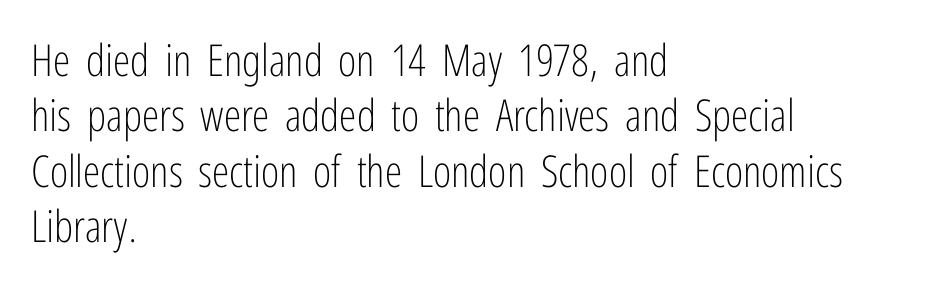
The image shows 44 px light, condensed sans-serif type, upright; set left-aligned, normal line spacing (1.26x), normal letter spacing, not underlined; low stroke contrast and a medium x-height.
